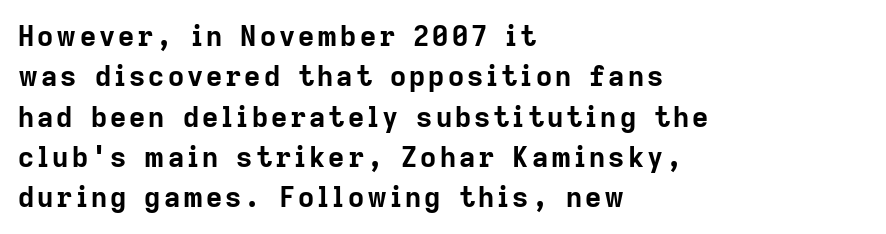
Q: Is the text bold? A: Yes.
Q: Is the text italic (slanted)? A: No, it is upright.
Q: Is the typeface a serif or a sans-serif typeface? A: Sans-serif.
Q: Is the text underlined? A: No.
Q: How is the paragraph aligned? A: Left-aligned.
Q: Is the spacing between lines tight, normal or loose? A: Normal.
Q: Width (condensed, normal, or wide)? A: Normal.
Q: Stroke contrast? A: Low.
Q: x-height? A: Medium.
Q: Monospaced? A: No.
